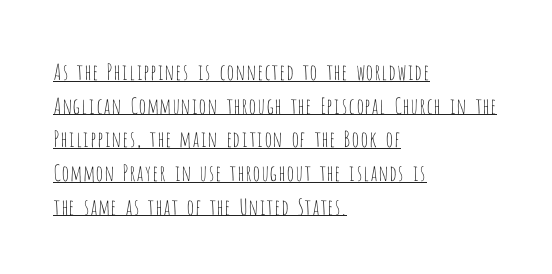
Counters stay open thanks to moderate or lighter strokes. Compared with typical body copy, the letter spacing here is the same. Summary of vertical rhythm: regular, with standard interline spacing. The rendering uses the underline text-decoration. These lines were composed using upright roman letters.
